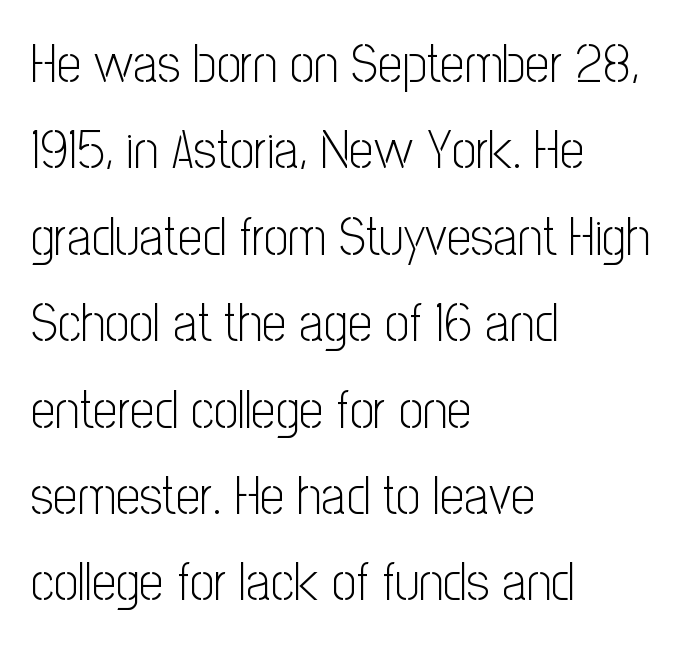
Varying glyph widths throughout — classic text-font behaviour. Each row of text sits above clean, open space. Caption: standard tracking, unaltered. Regarding leading, the lines here are spaced in the standard way. Regarding serifs, this sample does without them.
